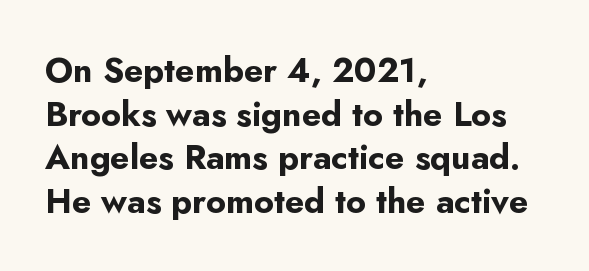
Q: Is the text bold? A: Yes.
Q: Is the text italic (slanted)? A: No, it is upright.
Q: Is the typeface a serif or a sans-serif typeface? A: Sans-serif.
Q: Is the text underlined? A: No.
Q: How is the paragraph aligned? A: Left-aligned.
Q: Is the spacing between letters normal or unusually wide? A: Normal.
Q: Is the spacing between lines tight, normal or loose? A: Normal.
Q: Width (condensed, normal, or wide)? A: Normal.
Q: Stroke contrast? A: Low.
Q: x-height? A: Small.
Q: Monospaced? A: No.
